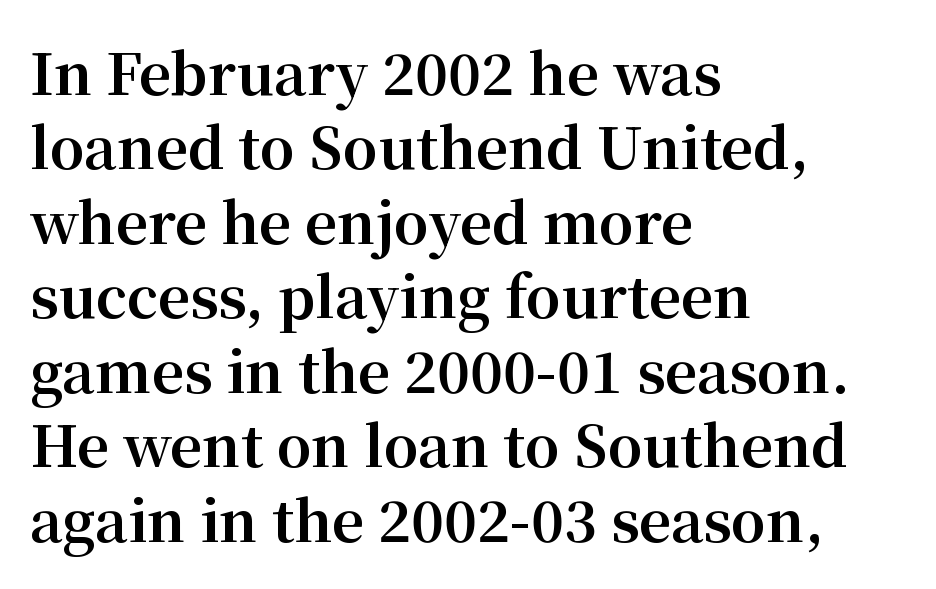
Letter spacing: default. Summary of weight: heavy, a full bold. The text block is weighted toward the left margin, trailing off unevenly rightward. Do the characters align in a grid? No, the font is proportional. When letters stand straight like this, we call the style roman or upright.
